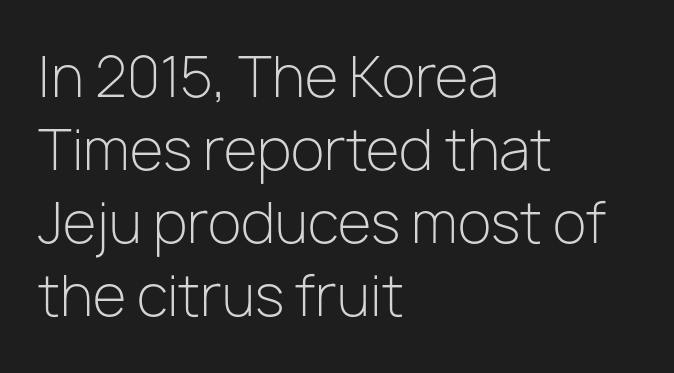
{"serif": "no", "italic": "no", "bold": "no", "weight": "light", "width": "normal", "stroke_contrast": "low", "x_height": "medium", "monospaced": "no", "underline": "no", "align": "left", "line_spacing": "normal", "line_spacing_ratio": 1.33, "letter_spacing": "normal", "letter_spacing_em": 0.0, "glyph_px": 55}
